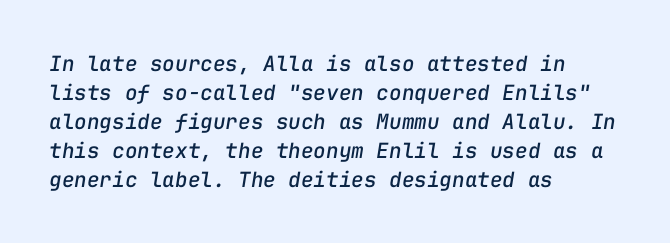
{"italic": "yes", "lean": "right", "slant_degrees": 9, "underline": "no", "align": "left", "line_spacing": "normal", "line_spacing_ratio": 1.38, "letter_spacing": "normal", "letter_spacing_em": 0.0, "glyph_px": 21}
